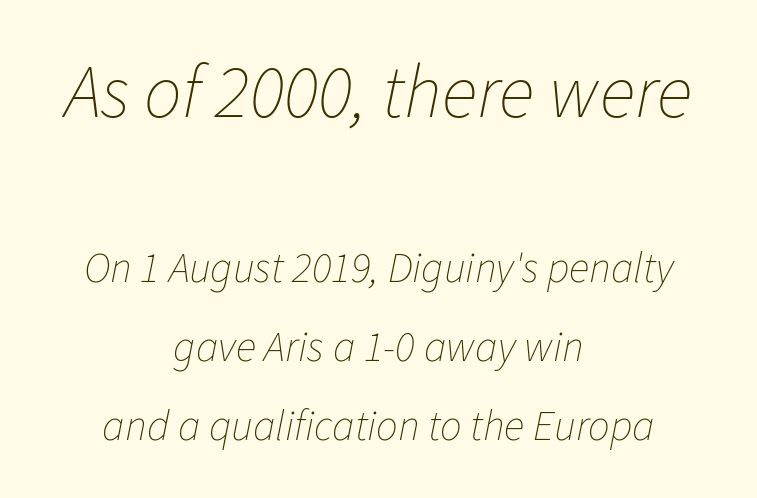
The image shows 75 px thin type, italic (leaning right); set centered, line spacing 1.83x, normal letter spacing, not underlined; the first (top) block is 1.74x larger; low stroke contrast and a medium x-height.
